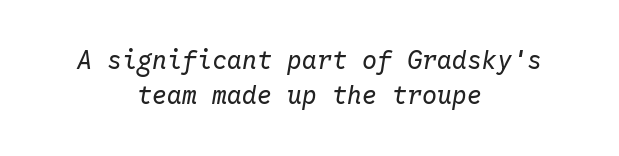
{"italic": "yes", "lean": "right", "slant_degrees": 10, "bold": "no", "underline": "no", "align": "center", "line_spacing": "normal", "line_spacing_ratio": 1.4, "letter_spacing": "normal", "letter_spacing_em": 0.0, "glyph_px": 25}
